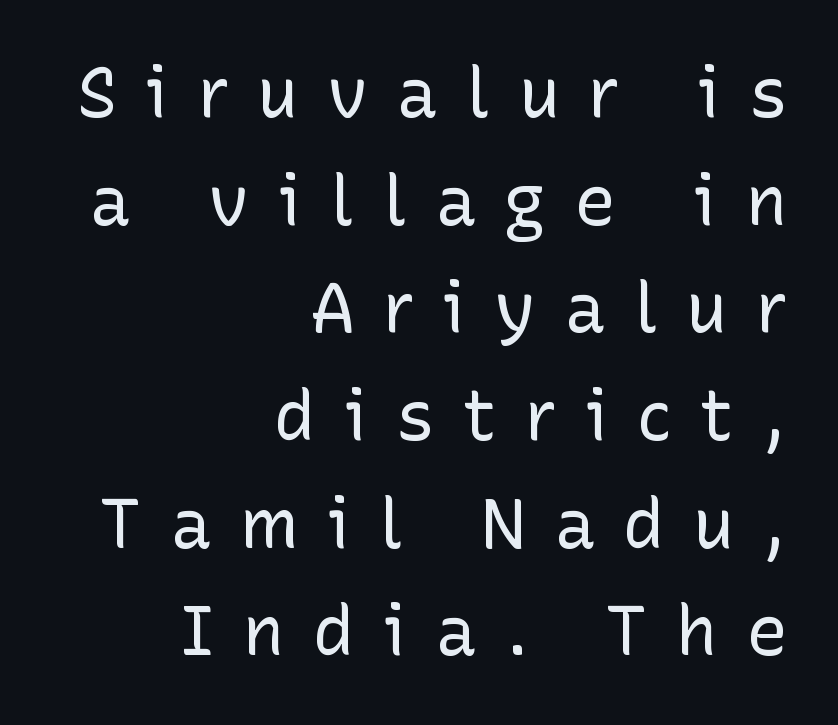
Underlining? Definitely not there. Here the designer chose a conventional face with non-uniform glyph widths. The tracking jumps out immediately: characters are airy and widely separated. Does the type have serifs? No, each stem ends abruptly. The rows are spaced the way most documents space them.
